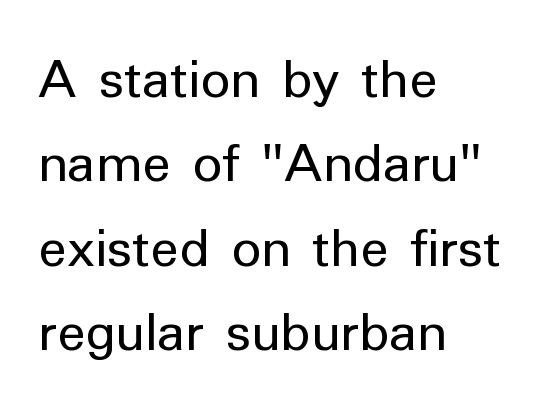
Observe the absence of serifs on each vertical stroke in this sample. You can tell it's not italic because the verticals are truly vertical. Which margin do the lines hug? The left one — the right edge is uneven. Rule under the text: the space is simply empty.
